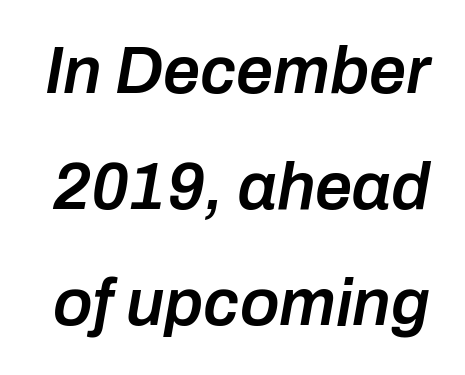
Q: Is the text bold? A: Semi-bold.
Q: Is the text italic (slanted)? A: Yes, it leans right by about 10 degrees.
Q: Is the text underlined? A: No.
Q: Is the spacing between letters normal or unusually wide? A: Normal.
Q: Width (condensed, normal, or wide)? A: Normal.
Q: Stroke contrast? A: Low.
Q: x-height? A: Medium.
Q: Monospaced? A: No.
